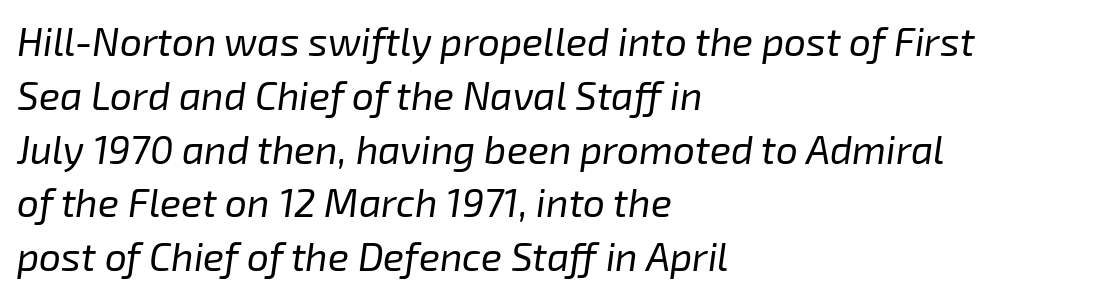
The image shows 39 px regular-weight type, italic (leaning right); set left-aligned, normal line spacing (1.38x), normal letter spacing, not underlined; low stroke contrast and a medium x-height.
